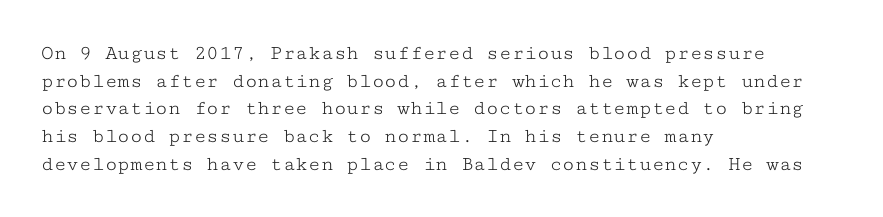
{"italic": "no", "bold": "no", "underline": "no", "align": "left", "line_spacing": "normal", "line_spacing_ratio": 1.32, "letter_spacing": "normal", "letter_spacing_em": 0.0, "glyph_px": 21}
